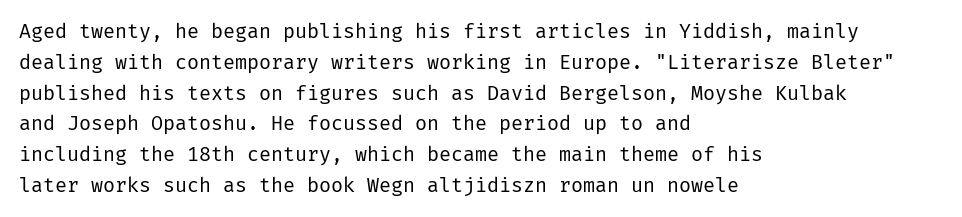
{"italic": "no", "bold": "no", "underline": "no", "align": "left", "line_spacing": "normal", "line_spacing_ratio": 1.54, "letter_spacing": "normal", "letter_spacing_em": 0.0, "glyph_px": 20}
